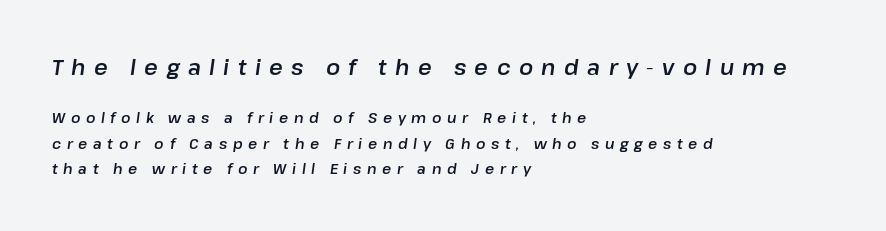
A student would call this left alignment; a typographer would say flush left, rag right. Is the lower block the larger one? No — the upper block carries the bigger type. The rendering inserts visible extra space after every character. Tall strokes in this sample are angled rather than plumb. The space beneath each line is pristine and unruled.
